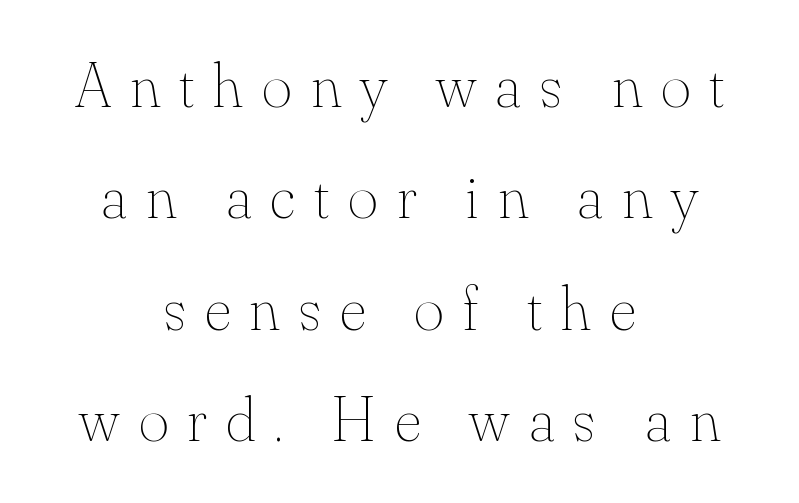
The image shows 64 px thin type, upright; set centered, line spacing 1.74x, unusually wide letter spacing (+0.3 em), not underlined; medium stroke contrast and a small x-height.
